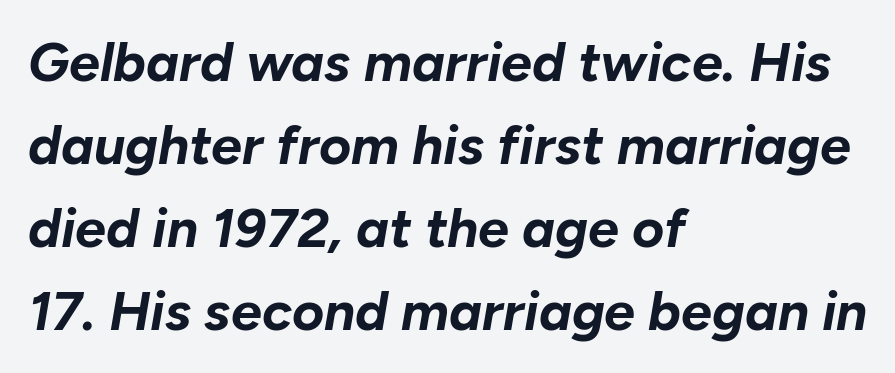
Q: Is the text bold? A: Yes.
Q: Is the text italic (slanted)? A: Yes, it leans right by about 10 degrees.
Q: Is the text underlined? A: No.
Q: How is the paragraph aligned? A: Left-aligned.
Q: Is the spacing between letters normal or unusually wide? A: Normal.
Q: Is the spacing between lines tight, normal or loose? A: Normal.
Q: Width (condensed, normal, or wide)? A: Normal.
Q: Stroke contrast? A: Low.
Q: x-height? A: Medium.
Q: Monospaced? A: No.
